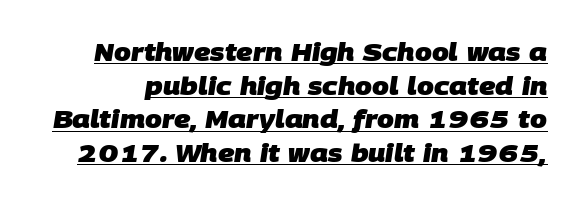
The image shows 24 px bold type; set normal line spacing (1.4x), normal letter spacing, underlined.
